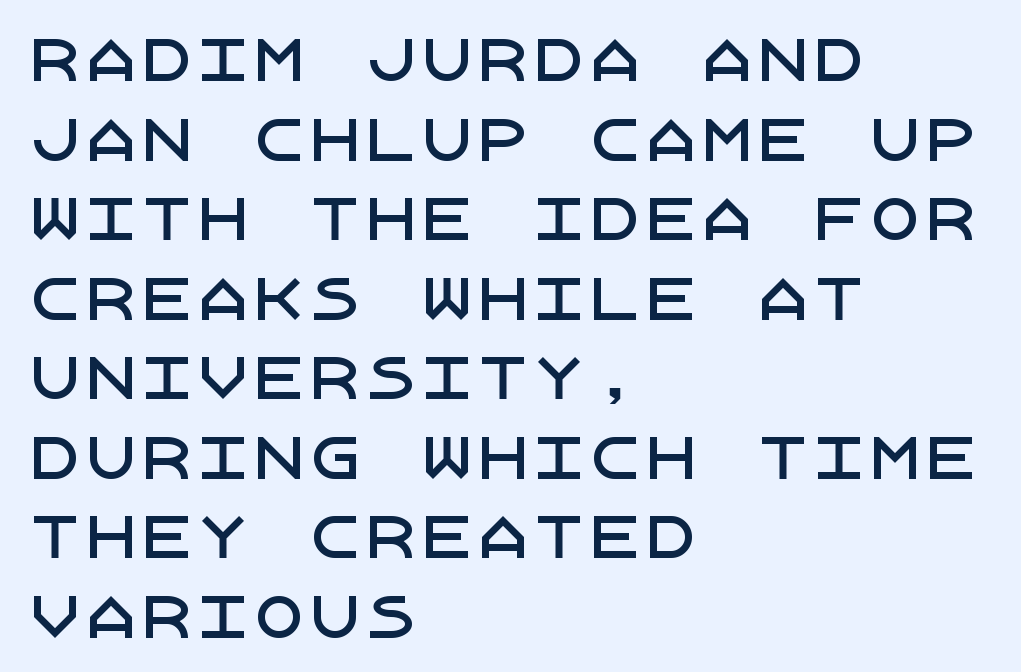
Baseline-to-baseline distance is the conventional proportion of letter height. The face used here is rendered with its standard letterfit. Quick note: underline off. Compared with a centered layout, this one pins lines to the left instead. You can tell from the bare stems that sans-serif type was used. Every character sits straight up, as roman type does.
